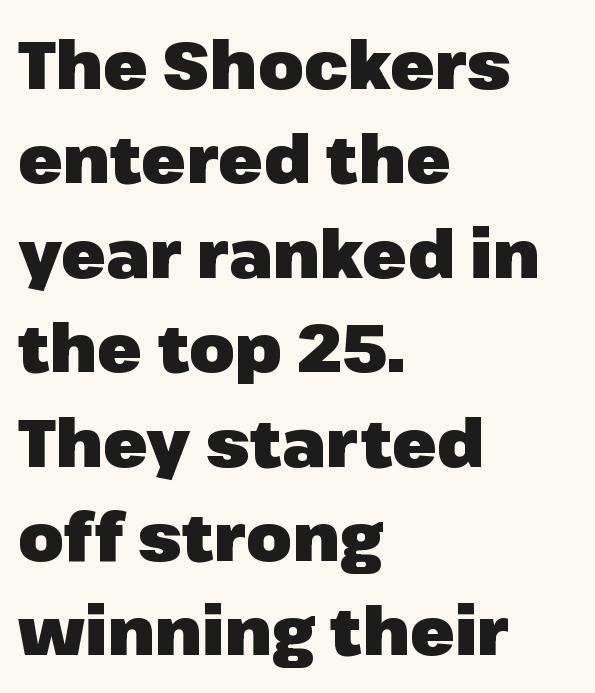
Q: Is the text bold? A: Yes.
Q: Is the text italic (slanted)? A: No, it is upright.
Q: Is the typeface a serif or a sans-serif typeface? A: Sans-serif.
Q: Is the text underlined? A: No.
Q: How is the paragraph aligned? A: Left-aligned.
Q: Is the spacing between letters normal or unusually wide? A: Normal.
Q: Is the spacing between lines tight, normal or loose? A: Normal.
Q: Width (condensed, normal, or wide)? A: Normal.
Q: Stroke contrast? A: Low.
Q: x-height? A: Medium.
Q: Monospaced? A: No.
